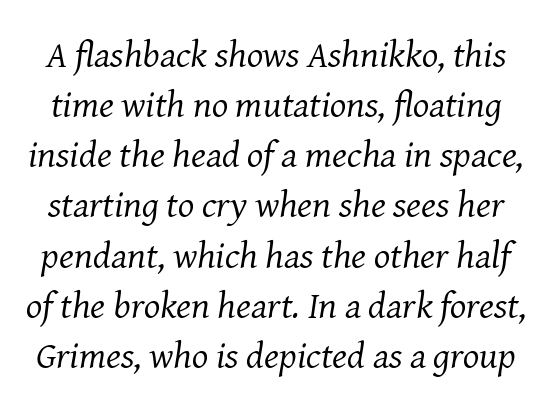
The tracking reads as untouched default to a designer's eye. No extra ink here — the face is not bold. Descenders hang freely into open space. In terms of leading, this rendering sits right in the middle. Note the varied advance widths — an 'i' is clearly narrower than an 'm'.
